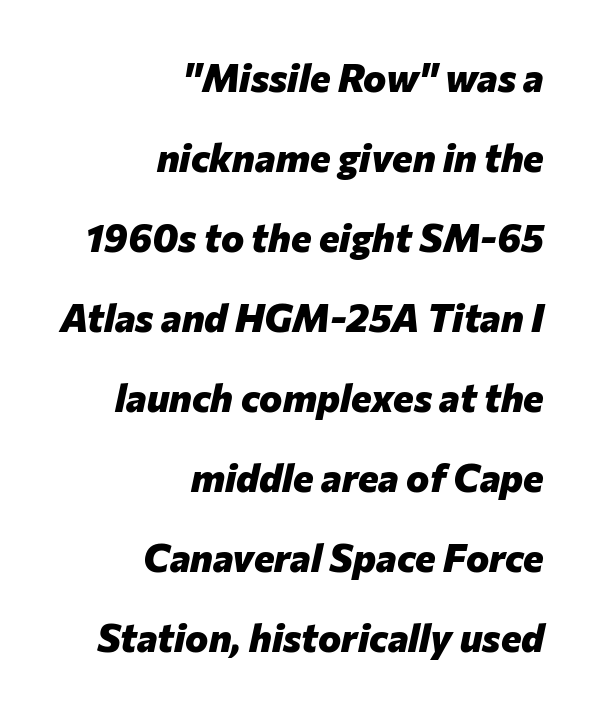
Only glyphs here, with clear space below each row. The typography opts for an oblique posture over an upright one. Here the designer chose a conventional face with non-uniform glyph widths. What stands out about the letter spacing? Nothing — it is the standard amount. Summary of vertical rhythm: relaxed, with wide interline spacing.
